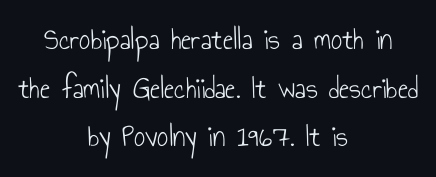
This is not heavy type; no bold has been used. Quick note: interline space is typical. The space beneath each line is pristine and unruled. The passage shown is typed in a proportional face where columns would drift.
